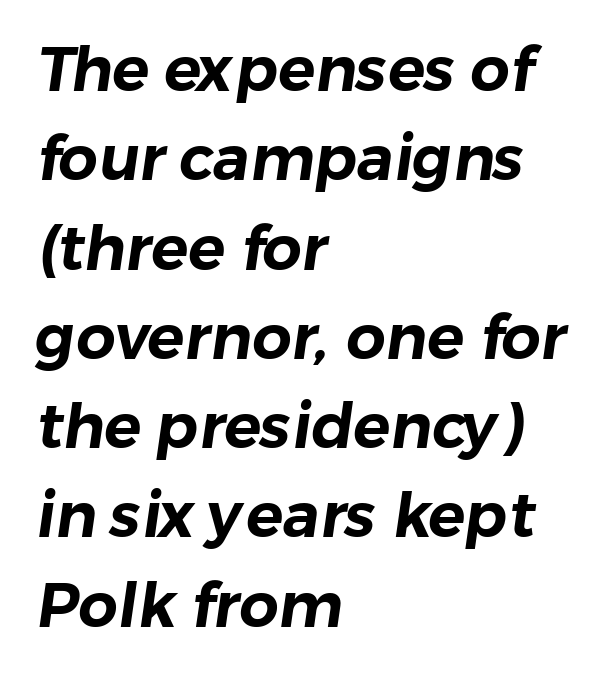
Q: Is the typeface a serif or a sans-serif typeface? A: Sans-serif.
Q: Is the text underlined? A: No.
Q: How is the paragraph aligned? A: Left-aligned.
Q: Is the spacing between letters normal or unusually wide? A: Normal.
Q: Is the spacing between lines tight, normal or loose? A: Normal.
Q: Width (condensed, normal, or wide)? A: Normal.
Q: Stroke contrast? A: Low.
Q: x-height? A: Medium.
Q: Monospaced? A: No.
